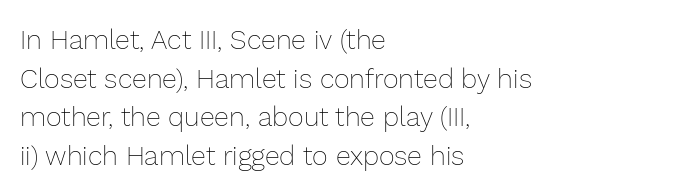
Stroke thickness stays within the range of a standard reading face or lighter. Notice how descenders clear the ascenders below comfortably — that's standard leading. There is no visible air inserted between adjacent glyphs. Casual observation: everything's shoved over to the left. The specimen omits any rule beneath the text block's lines. The letters stand straight up with perfectly vertical stems.
